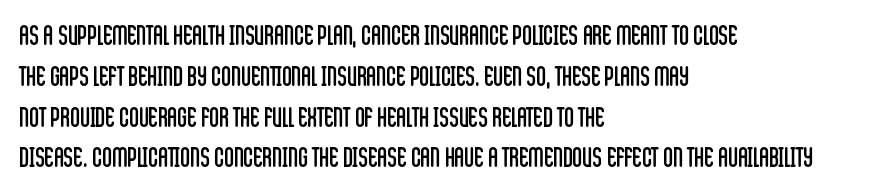
{"italic": "no", "bold": "no", "underline": "no", "align": "left", "line_spacing": "normal", "line_spacing_ratio": 1.51, "letter_spacing": "normal", "letter_spacing_em": 0.0, "glyph_px": 27}
